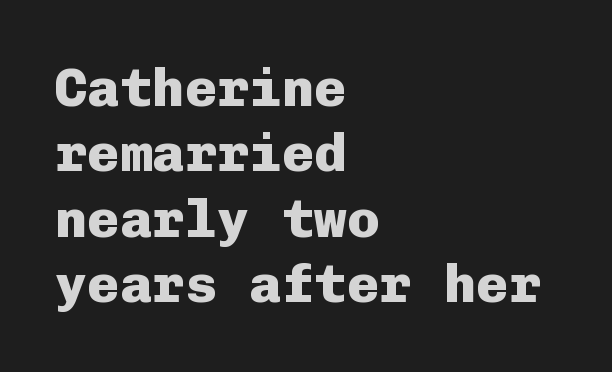
Serif or sans? Sans — the stroke terminals are bare. Only glyphs here, with clear space below each row. The lettering holds an erect, upright posture throughout. Look at the stroke-to-counter ratio: heavy, a bold. The compositor pushed each line to the left boundary. Between one letter and the next there's only the usual sliver of space.
